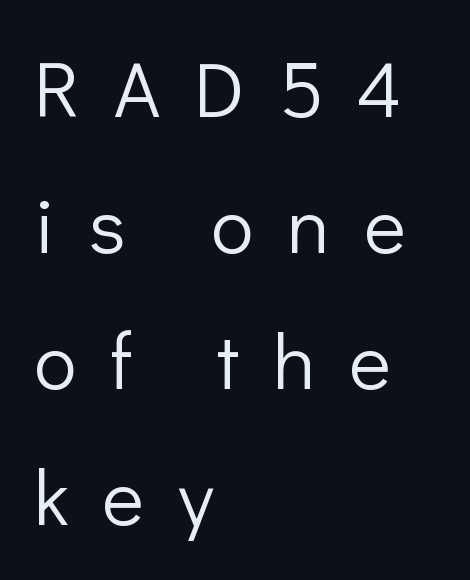
The image shows 79 px light sans-serif type, upright; set left-aligned, line spacing 1.72x, unusually wide letter spacing (+0.43 em), not underlined; low stroke contrast and a medium x-height.
